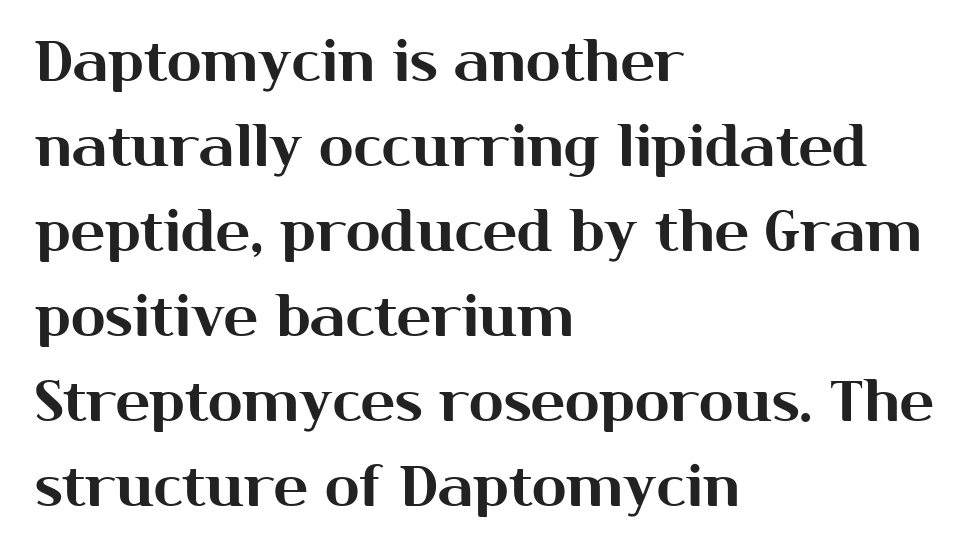
Q: Is the text italic (slanted)? A: No, it is upright.
Q: Is the typeface a serif or a sans-serif typeface? A: Sans-serif.
Q: Is the text underlined? A: No.
Q: How is the paragraph aligned? A: Left-aligned.
Q: Is the spacing between letters normal or unusually wide? A: Normal.
Q: Is the spacing between lines tight, normal or loose? A: Normal.
Q: Width (condensed, normal, or wide)? A: Normal.
Q: Stroke contrast? A: Medium.
Q: x-height? A: Medium.
Q: Monospaced? A: No.
